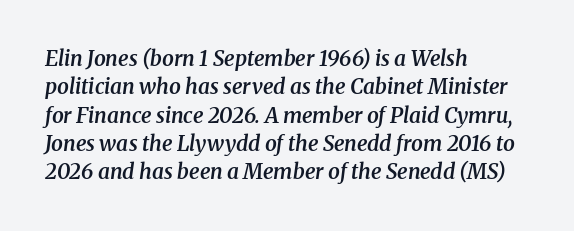
Q: Is the text bold? A: Semi-bold.
Q: Is the text italic (slanted)? A: Yes, it leans right by about 8 degrees.
Q: Is the text underlined? A: No.
Q: How is the paragraph aligned? A: Left-aligned.
Q: Is the spacing between letters normal or unusually wide? A: Normal.
Q: Is the spacing between lines tight, normal or loose? A: Normal.
